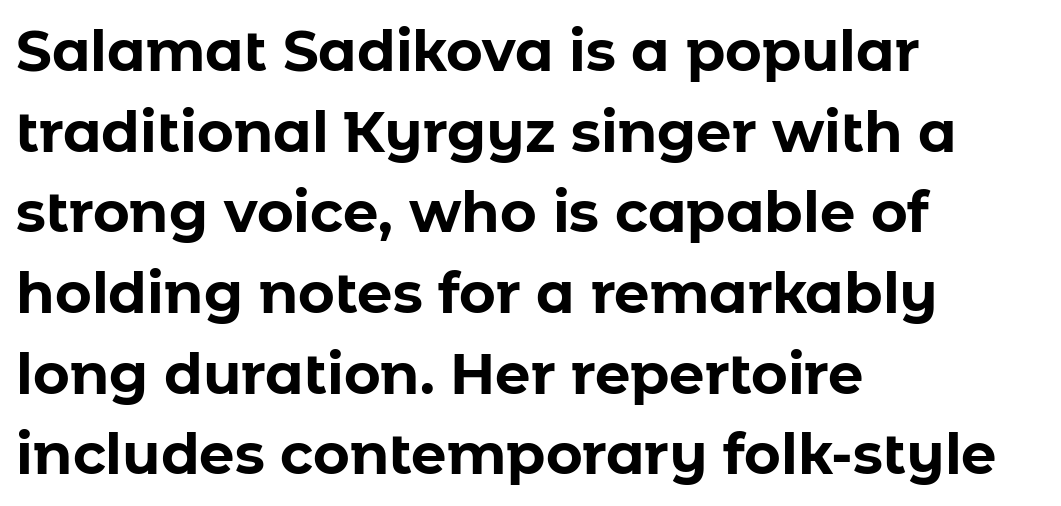
{"serif": "no", "italic": "no", "bold": "yes", "weight": "bold", "width": "normal", "stroke_contrast": "low", "x_height": "medium", "monospaced": "no", "underline": "no", "align": "left", "line_spacing": "normal", "line_spacing_ratio": 1.44, "letter_spacing": "normal", "letter_spacing_em": 0.0, "glyph_px": 56}
